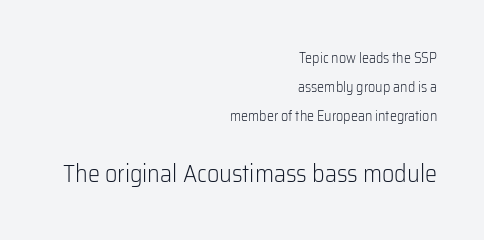
{"italic": "no", "bold": "no", "underline": "no", "align": "right", "line_spacing": "loose", "line_spacing_ratio": 2.08, "letter_spacing": "normal", "letter_spacing_em": 0.0, "larger_block": "second", "size_ratio": 1.71, "glyph_px": 24}
